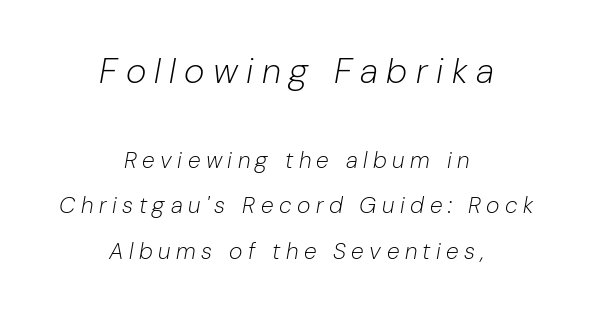
Compare the two chunks: the upper has the greater cap height. This reads as an unemphasized weight, regular at the heaviest. Vertical spacing — loose. Reading down the block, each line starts at a different indent, mirrored at its end. Bare-footed words on every line.
